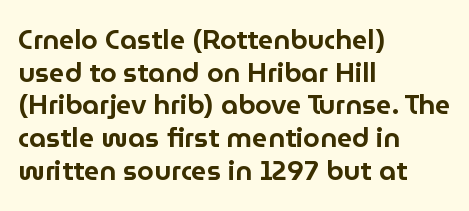
{"italic": "no", "underline": "no", "align": "left", "line_spacing_ratio": 1.21, "letter_spacing": "normal", "letter_spacing_em": 0.0, "glyph_px": 27}
